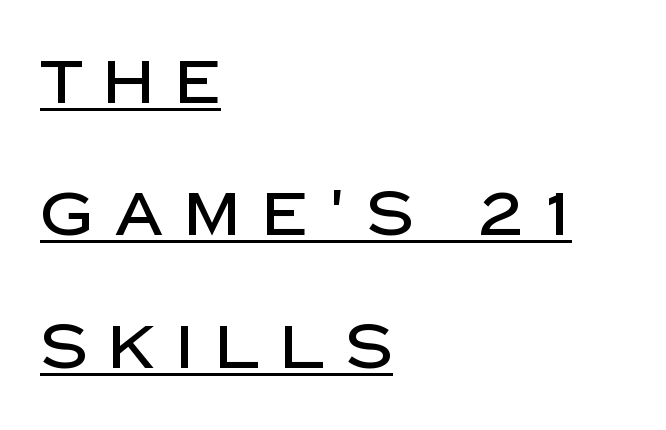
{"serif": "no", "italic": "no", "width": "normal", "stroke_contrast": "low", "x_height": "large", "monospaced": "no", "underline": "yes", "align": "left", "line_spacing": "loose", "line_spacing_ratio": 2.17, "letter_spacing": "wide", "letter_spacing_em": 0.35, "glyph_px": 61}
